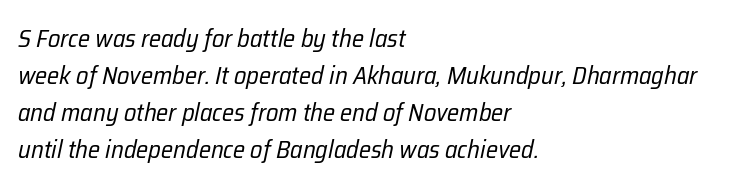
The image shows 25 px text type, italic (leaning right); set left-aligned, normal line spacing (1.48x), normal letter spacing, not underlined.
